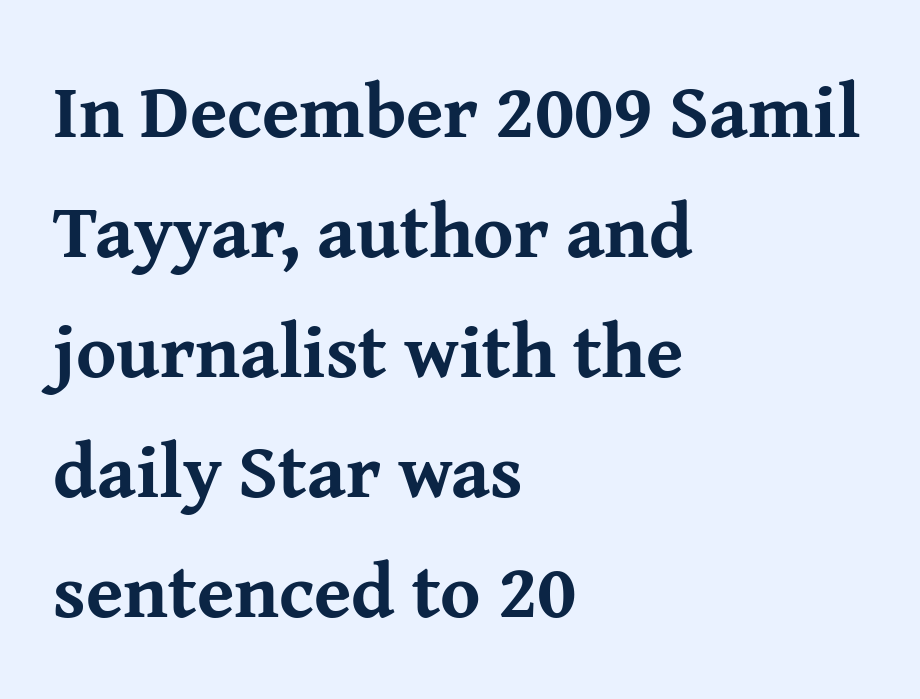
The passage shown is typeset with a serif family. These lines were composed using upright roman letters. Each word holds together tightly as a unit, with standard inter-letter gaps. This sample keeps an unexceptional amount of space between lines. The area under the type is left untouched.
